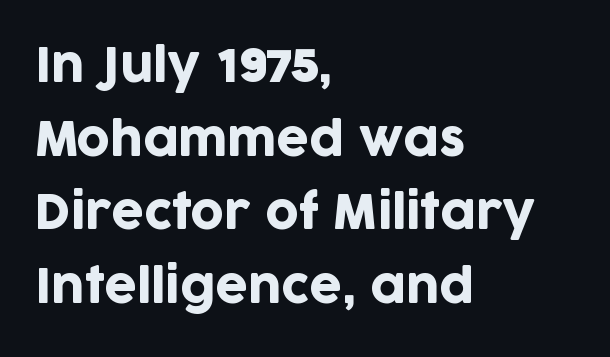
{"serif": "no", "italic": "no", "width": "normal", "stroke_contrast": "low", "x_height": "large", "monospaced": "no", "underline": "no", "align": "left", "line_spacing": "normal", "line_spacing_ratio": 1.6, "letter_spacing": "normal", "letter_spacing_em": 0.0, "glyph_px": 46}
